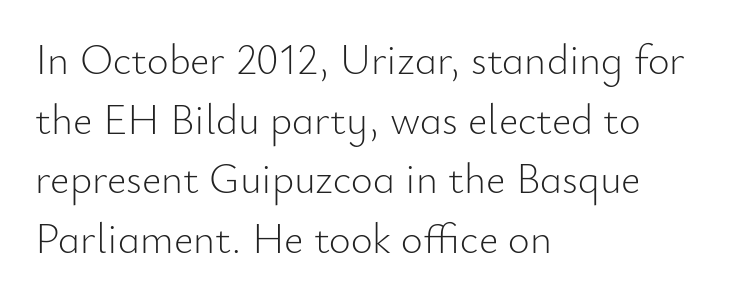
The image shows 42 px light sans-serif type, upright; set left-aligned, normal line spacing (1.42x), normal letter spacing, not underlined; low stroke contrast and a small x-height.
